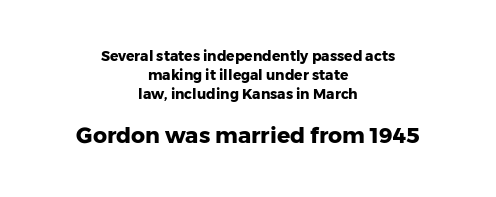
Size contrast runs from small at the top to large at the bottom. Notice how descenders clear the ascenders below comfortably — that's standard leading. Glance below the letters and you will spot only blank space. The gaps between neighbouring characters are ordinary and unremarkable. Rendered with straight, roman letterforms. Is the type bold? Yes — the strokes are clearly thick and heavy.
